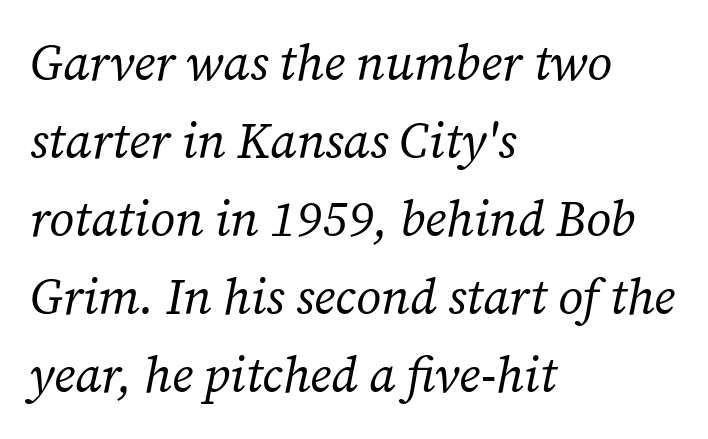
Q: Is the text bold? A: No.
Q: Is the text italic (slanted)? A: Yes, it leans right by about 12 degrees.
Q: Is the typeface a serif or a sans-serif typeface? A: Serif.
Q: Is the text underlined? A: No.
Q: How is the paragraph aligned? A: Left-aligned.
Q: Is the spacing between letters normal or unusually wide? A: Normal.
Q: Is the spacing between lines tight, normal or loose? A: Normal.
Q: Width (condensed, normal, or wide)? A: Normal.
Q: Stroke contrast? A: Low.
Q: x-height? A: Medium.
Q: Monospaced? A: No.
